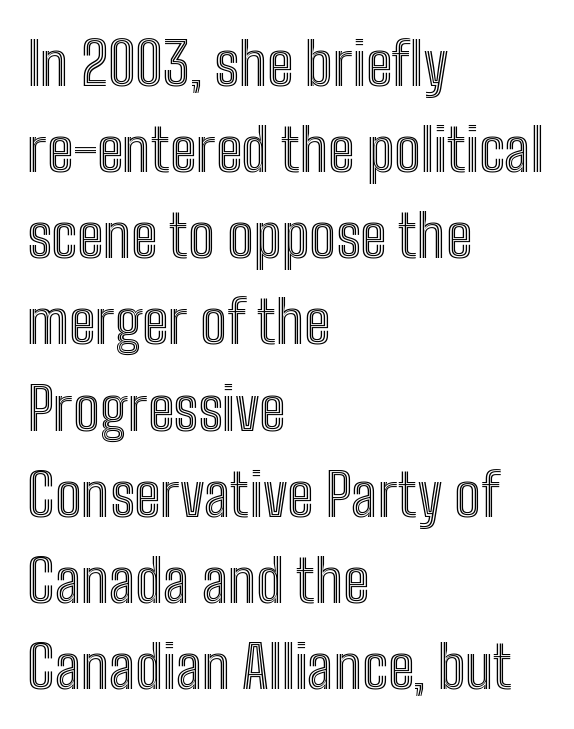
The image shows 59 px condensed type, upright; set left-aligned, normal line spacing (1.46x), normal letter spacing, not underlined; a medium x-height.
